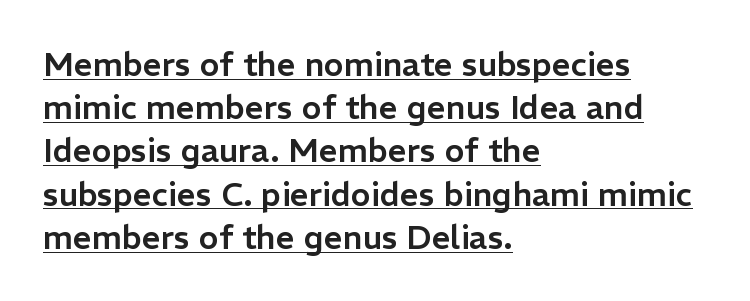
{"serif": "no", "italic": "no", "width": "normal", "stroke_contrast": "low", "x_height": "medium", "monospaced": "no", "underline": "yes", "align": "left", "line_spacing": "normal", "line_spacing_ratio": 1.31, "letter_spacing": "normal", "letter_spacing_em": 0.0, "glyph_px": 33}
